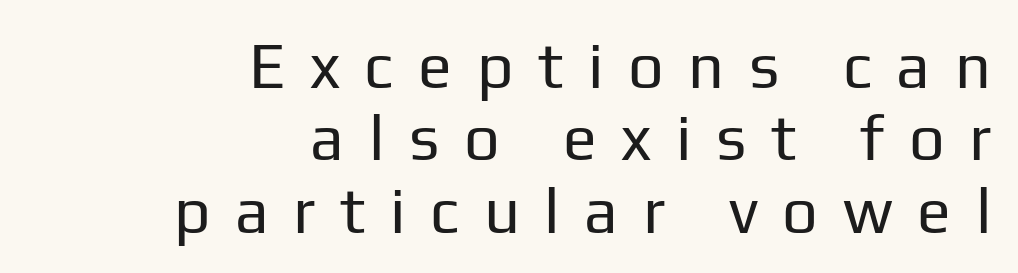
Q: Is the text bold? A: No.
Q: Is the text italic (slanted)? A: No, it is upright.
Q: Is the typeface a serif or a sans-serif typeface? A: Sans-serif.
Q: Is the text underlined? A: No.
Q: How is the paragraph aligned? A: Right-aligned.
Q: Is the spacing between letters normal or unusually wide? A: Unusually wide.
Q: Is the spacing between lines tight, normal or loose? A: Tight.
Q: Width (condensed, normal, or wide)? A: Normal.
Q: Stroke contrast? A: Low.
Q: x-height? A: Medium.
Q: Monospaced? A: No.
